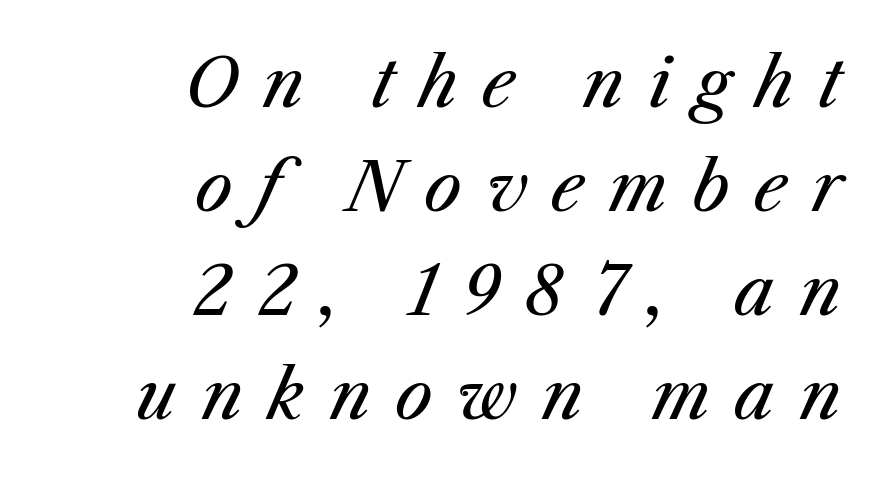
Q: Is the text bold? A: No.
Q: Is the text italic (slanted)? A: Yes, it leans right by about 25 degrees.
Q: Is the text underlined? A: No.
Q: How is the paragraph aligned? A: Right-aligned.
Q: Is the spacing between letters normal or unusually wide? A: Unusually wide.
Q: Is the spacing between lines tight, normal or loose? A: Normal.
Q: Width (condensed, normal, or wide)? A: Normal.
Q: Stroke contrast? A: Medium.
Q: x-height? A: Medium.
Q: Monospaced? A: No.
